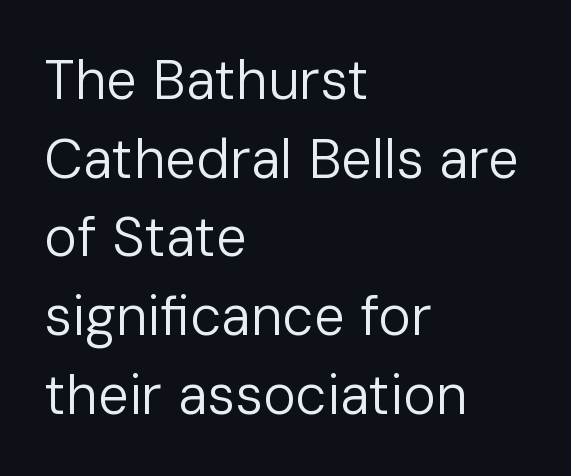
Q: Is the text bold? A: No.
Q: Is the text italic (slanted)? A: No, it is upright.
Q: Is the typeface a serif or a sans-serif typeface? A: Sans-serif.
Q: Is the text underlined? A: No.
Q: How is the paragraph aligned? A: Left-aligned.
Q: Is the spacing between letters normal or unusually wide? A: Normal.
Q: Is the spacing between lines tight, normal or loose? A: Normal.
Q: Width (condensed, normal, or wide)? A: Normal.
Q: Stroke contrast? A: Low.
Q: x-height? A: Medium.
Q: Monospaced? A: No.
